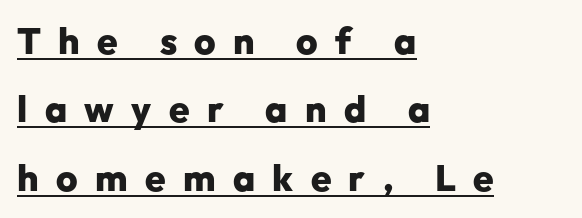
Does the lettering tilt? It doesn't — this is upright. The rendering inserts visible extra space after every character. Like a heading marked for emphasis, these lines bear an underscore. If you drew a ruler down the left edge, every line would touch it.
